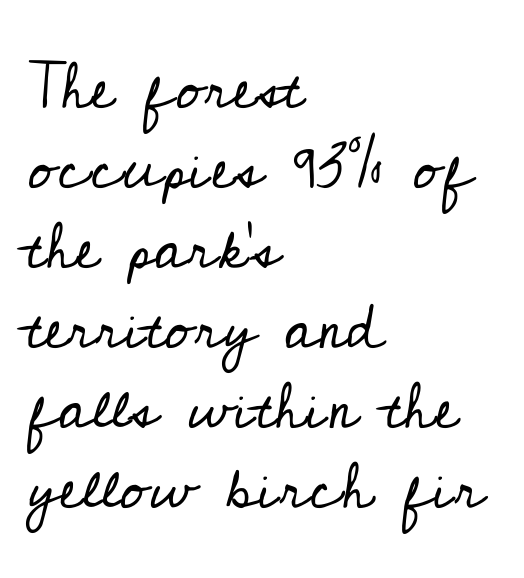
The gaps between neighbouring characters are ordinary and unremarkable. Horizontal alignment here is leftward, the default for most running prose. Any mark beneath the type? The region is blank. Letters have the restrained weight of plain body copy at most. The space between consecutive lines is moderate.
